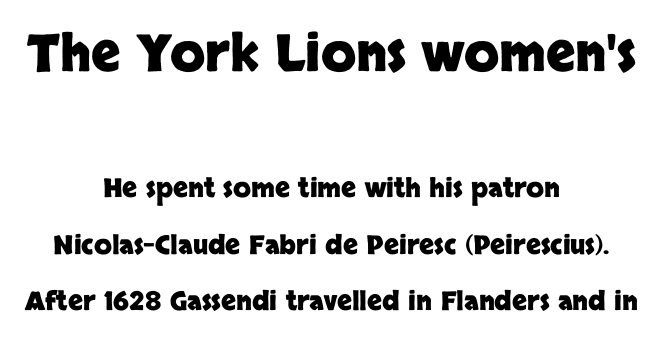
{"serif": "no", "italic": "no", "bold": "yes", "weight": "heavy", "width": "normal", "stroke_contrast": "low", "x_height": "large", "monospaced": "no", "underline": "no", "align": "center", "line_spacing": "loose", "line_spacing_ratio": 2.17, "letter_spacing": "normal", "letter_spacing_em": 0.0, "larger_block": "first", "size_ratio": 1.96, "glyph_px": 51}
